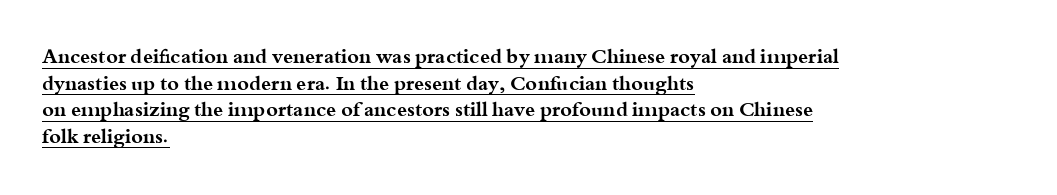
{"italic": "no", "bold": "yes", "underline": "yes", "align": "left", "line_spacing": "normal", "line_spacing_ratio": 1.33, "letter_spacing": "normal", "letter_spacing_em": 0.0, "glyph_px": 20}
